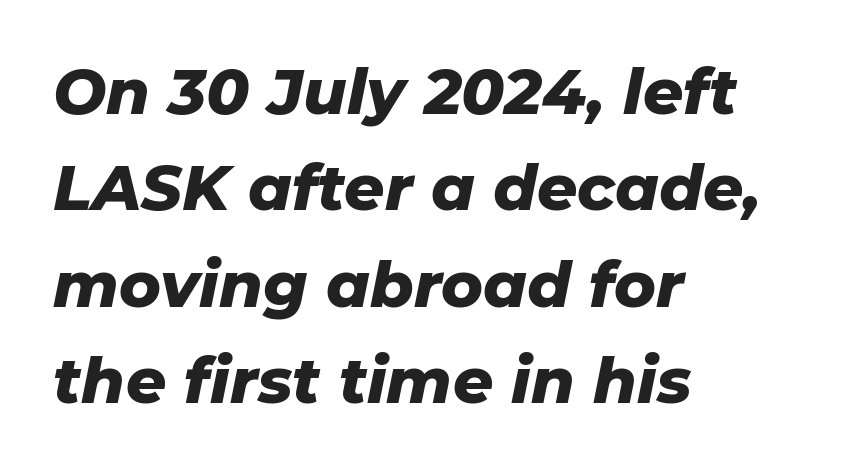
Every character sits at an angle, as italics do. The designer left line spacing at the default. This rendering uses left alignment, leaving the right contour irregular. These lines keep a tight, regular rhythm from letter to letter. Each row of text sits above clean, open space.
